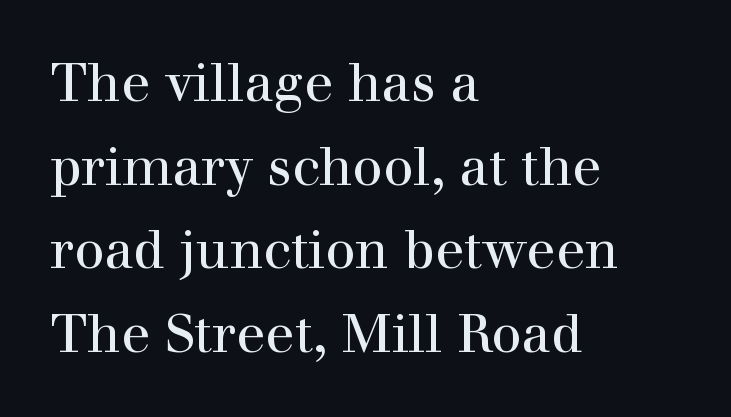
Q: Is the text bold? A: No.
Q: Is the text italic (slanted)? A: No, it is upright.
Q: Is the typeface a serif or a sans-serif typeface? A: Serif.
Q: Is the text underlined? A: No.
Q: How is the paragraph aligned? A: Left-aligned.
Q: Is the spacing between letters normal or unusually wide? A: Normal.
Q: Is the spacing between lines tight, normal or loose? A: Normal.
Q: Width (condensed, normal, or wide)? A: Normal.
Q: Stroke contrast? A: High.
Q: x-height? A: Medium.
Q: Monospaced? A: No.
